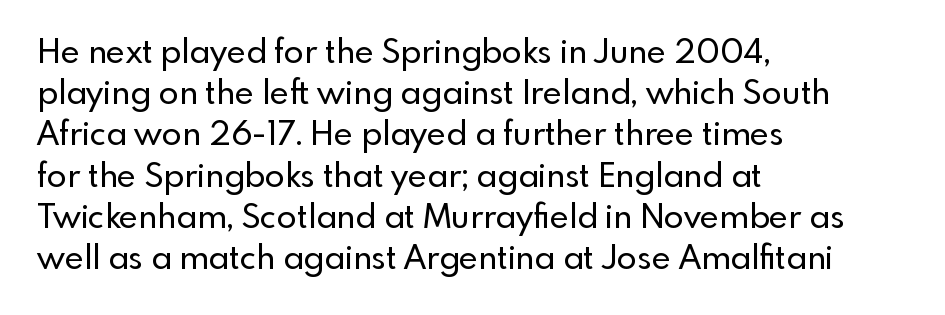
The passage shown stacks its lines at a standard gap. These lines keep a tight, regular rhythm from letter to letter. Are there feet on the stems? There aren't — it's a sans. Character widths vary here, with narrow letters taking less room than wide ones.
